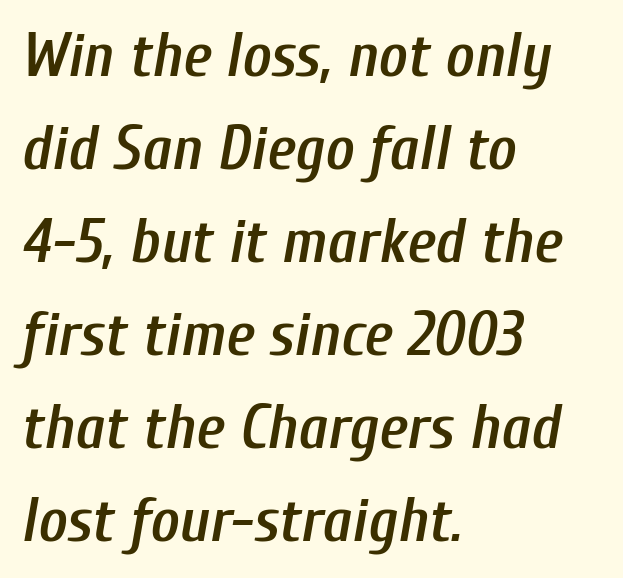
{"italic": "yes", "lean": "right", "slant_degrees": 10, "bold": "semi", "weight": "semibold", "width": "condensed", "stroke_contrast": "low", "x_height": "medium", "monospaced": "no", "underline": "no", "align": "left", "line_spacing": "normal", "line_spacing_ratio": 1.5, "letter_spacing": "normal", "letter_spacing_em": 0.0, "glyph_px": 62}
